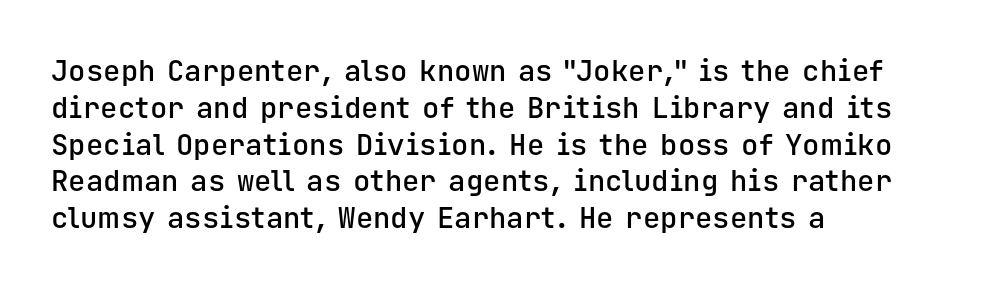
{"serif": "no", "italic": "no", "bold": "semi", "weight": "semibold", "width": "normal", "stroke_contrast": "low", "x_height": "medium", "monospaced": "yes", "underline": "no", "align": "left", "line_spacing": "normal", "line_spacing_ratio": 1.27, "letter_spacing": "normal", "letter_spacing_em": 0.0, "glyph_px": 29}
